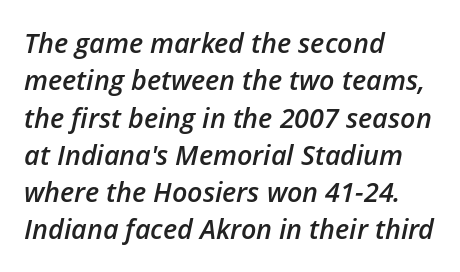
Moderately thickened strokes mark this as semibold type. A normal amount of white space separates one row of letters from the next. Any mark beneath the type? The region is blank. An italicized treatment has been applied to the whole sample. The passage shown has conventional tracking throughout. Left-aligned paragraph, ragged on the right.
